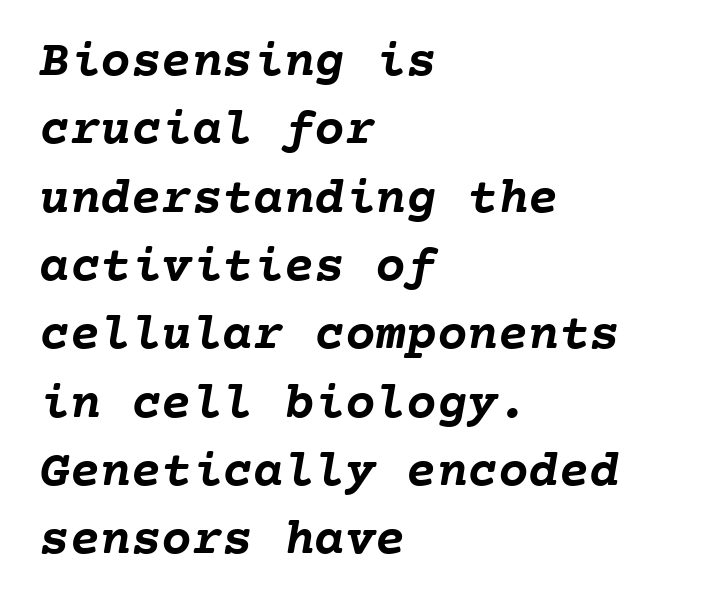
{"bold": "yes", "weight": "semibold", "width": "normal", "stroke_contrast": "low", "x_height": "medium", "monospaced": "yes", "underline": "no", "align": "left", "line_spacing": "normal", "line_spacing_ratio": 1.34, "letter_spacing": "normal", "letter_spacing_em": 0.0, "glyph_px": 51}
